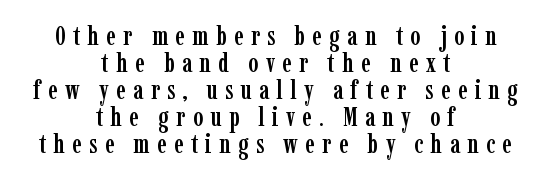
The whitespace from short lines is split evenly between both sides. The foot of each line stays bare and open. This sample trades vertical openness for compactness between lines. The horizontal fit of the characters is loose and conspicuously gappy. Upright lettering throughout.
